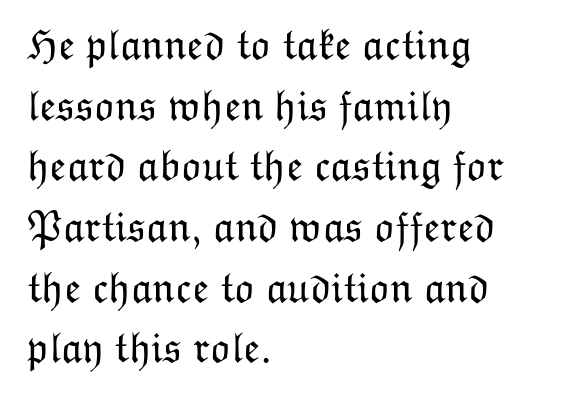
{"italic": "no", "bold": "no", "weight": "light", "width": "normal", "stroke_contrast": "low", "x_height": "medium", "monospaced": "no", "underline": "no", "align": "left", "line_spacing": "normal", "line_spacing_ratio": 1.41, "letter_spacing": "normal", "letter_spacing_em": 0.0, "glyph_px": 43}
